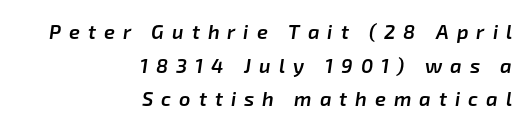
The image shows 20 px text type, italic (leaning right); set right-aligned, normal line spacing (1.68x), unusually wide letter spacing (+0.4 em), not underlined.
